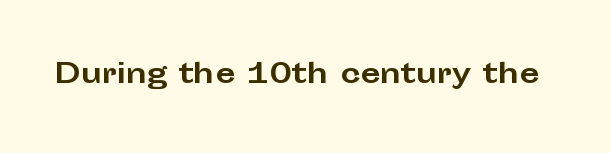
{"italic": "no", "bold": "yes", "underline": "no", "letter_spacing": "normal", "letter_spacing_em": 0.0, "glyph_px": 26}
